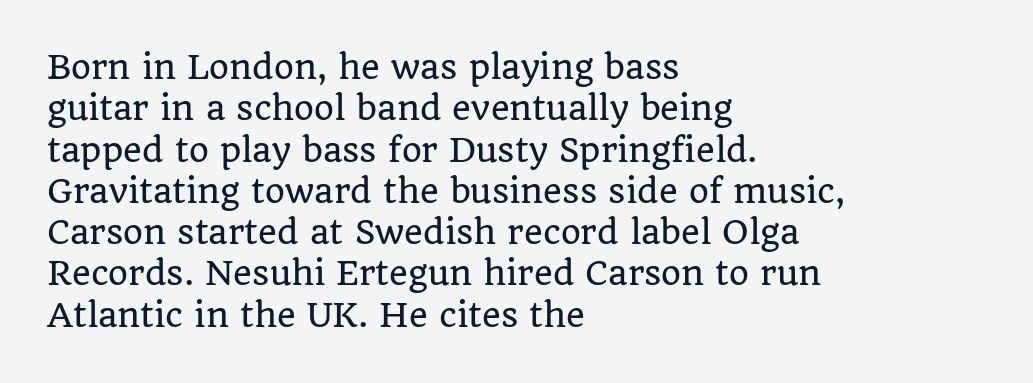
Q: Is the text italic (slanted)? A: No, it is upright.
Q: Is the typeface a serif or a sans-serif typeface? A: Serif.
Q: Is the text underlined? A: No.
Q: How is the paragraph aligned? A: Left-aligned.
Q: Is the spacing between letters normal or unusually wide? A: Normal.
Q: Is the spacing between lines tight, normal or loose? A: Normal.
Q: Width (condensed, normal, or wide)? A: Normal.
Q: Stroke contrast? A: Low.
Q: x-height? A: Large.
Q: Monospaced? A: No.
